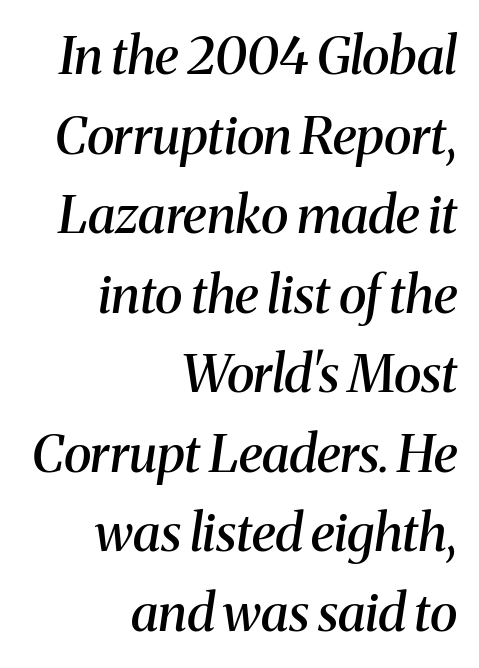
The image shows 52 px semibold serif type, italic (leaning right); set right-aligned, normal line spacing (1.53x), normal letter spacing, not underlined; medium stroke contrast and a medium x-height.
